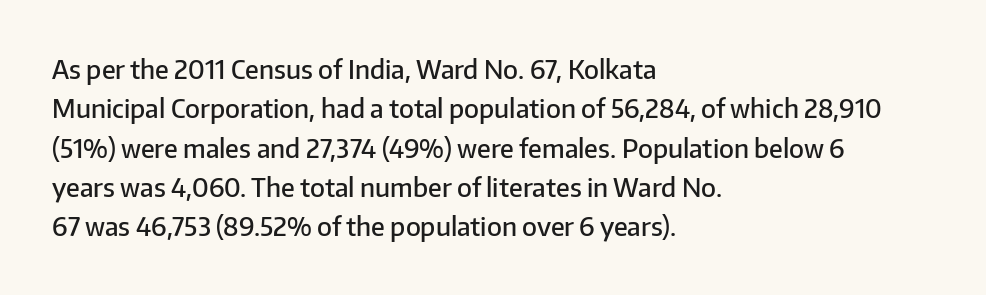
{"italic": "no", "bold": "semi", "underline": "no", "align": "left", "line_spacing": "normal", "line_spacing_ratio": 1.51, "letter_spacing": "normal", "letter_spacing_em": 0.0, "glyph_px": 26}
